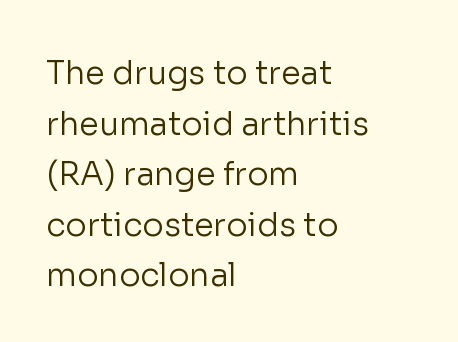
This sample has the flowing, uneven cadence of proportional lettering. Compared with typical paragraphs, the rows here are spaced about the same. A typesetter would call this zero additional tracking. No extra ink here — the face is not bold.
